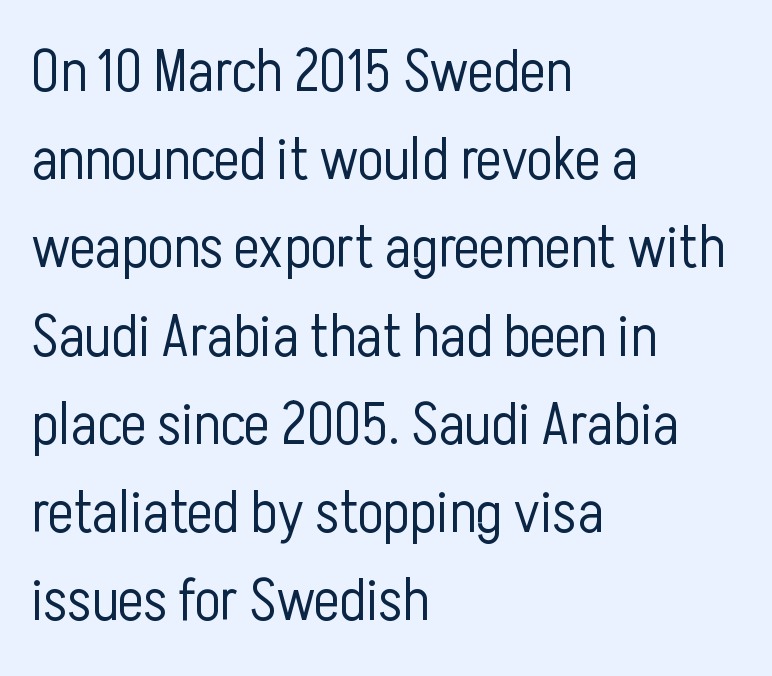
The image shows 60 px light, condensed sans-serif type, upright; set left-aligned, normal line spacing (1.47x), normal letter spacing, not underlined; low stroke contrast and a medium x-height.
